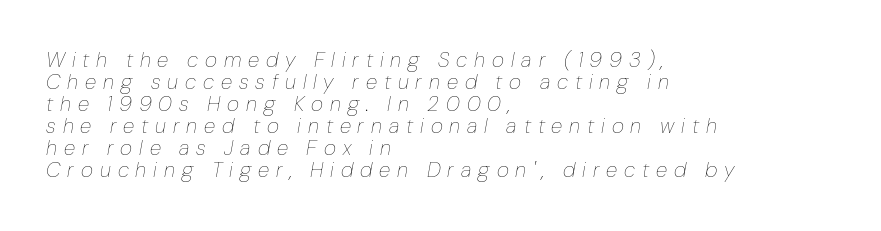
{"italic": "yes", "lean": "right", "slant_degrees": 10, "bold": "no", "underline": "no", "align": "left", "line_spacing": "tight", "line_spacing_ratio": 1.05, "letter_spacing": "wide", "letter_spacing_em": 0.33, "glyph_px": 21}
